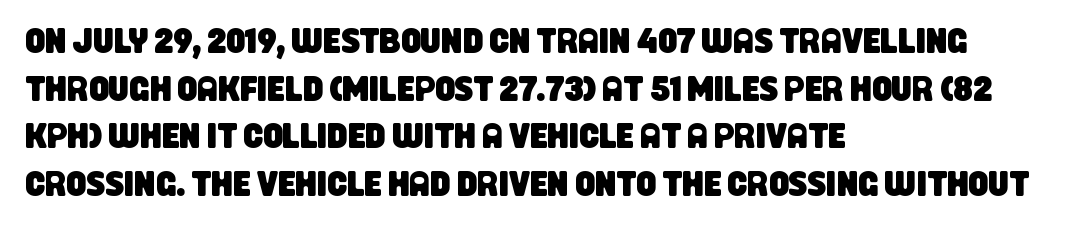
{"serif": "no", "width": "condensed", "stroke_contrast": "low", "x_height": "large", "monospaced": "no", "underline": "no", "align": "left", "line_spacing": "normal", "line_spacing_ratio": 1.36, "letter_spacing": "normal", "letter_spacing_em": 0.0, "glyph_px": 35}
